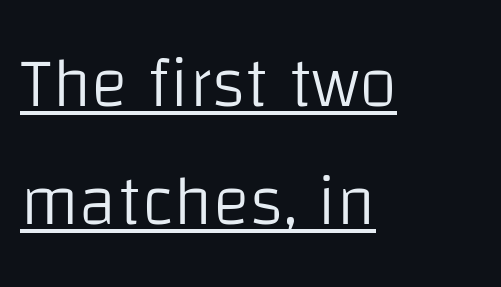
A typesetter would mark this as roman, not italic. Note the varied advance widths — an 'i' is clearly narrower than an 'm'. Emphasis is given by a line drawn under the lettering. This sample is left-justified, so line endings fall wherever the words run out. This rendering employs a face without finishing strokes, i.e., a sans-serif. Each new line begins a customary step beneath the previous one.
